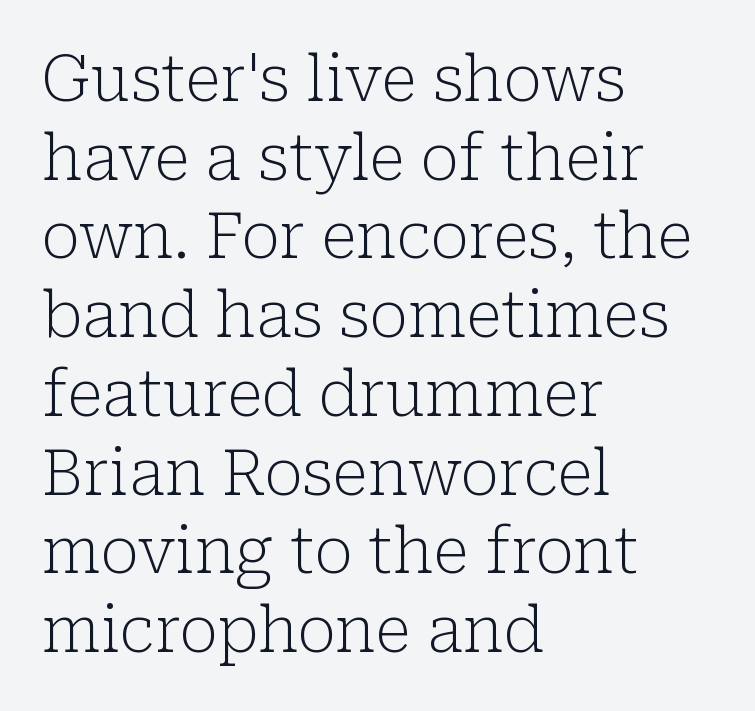
Q: Is the text bold? A: No.
Q: Is the text italic (slanted)? A: No, it is upright.
Q: Is the typeface a serif or a sans-serif typeface? A: Serif.
Q: Is the text underlined? A: No.
Q: How is the paragraph aligned? A: Left-aligned.
Q: Is the spacing between letters normal or unusually wide? A: Normal.
Q: Is the spacing between lines tight, normal or loose? A: Normal.
Q: Width (condensed, normal, or wide)? A: Normal.
Q: Stroke contrast? A: Low.
Q: x-height? A: Medium.
Q: Monospaced? A: No.
